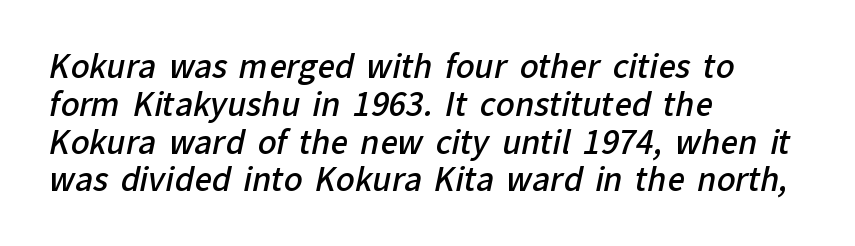
The image shows 31 px semibold sans-serif type; set left-aligned, line spacing 1.22x, normal letter spacing, not underlined; low stroke contrast and a medium x-height.
